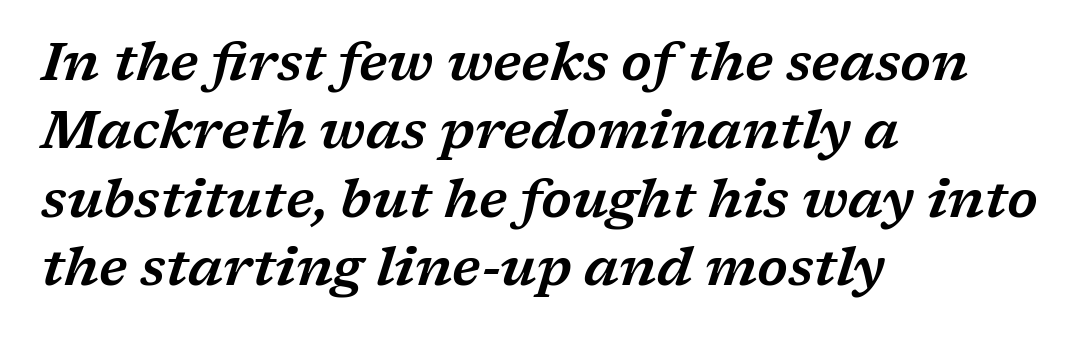
Q: Is the text italic (slanted)? A: Yes, it leans right by about 17 degrees.
Q: Is the typeface a serif or a sans-serif typeface? A: Serif.
Q: Is the text underlined? A: No.
Q: How is the paragraph aligned? A: Left-aligned.
Q: Is the spacing between letters normal or unusually wide? A: Normal.
Q: Is the spacing between lines tight, normal or loose? A: Normal.
Q: Width (condensed, normal, or wide)? A: Wide.
Q: Stroke contrast? A: Low.
Q: x-height? A: Medium.
Q: Monospaced? A: No.
